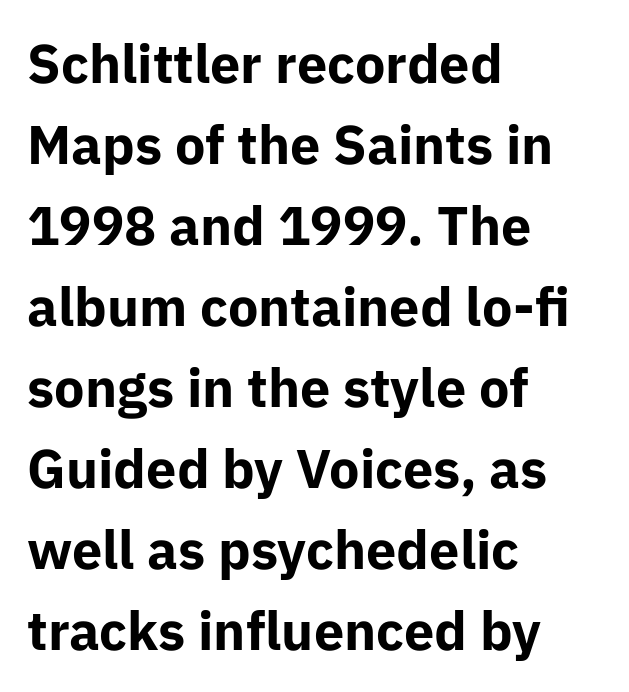
The image shows 54 px bold sans-serif type, upright; set left-aligned, normal line spacing (1.5x), normal letter spacing, not underlined; low stroke contrast and a medium x-height.
